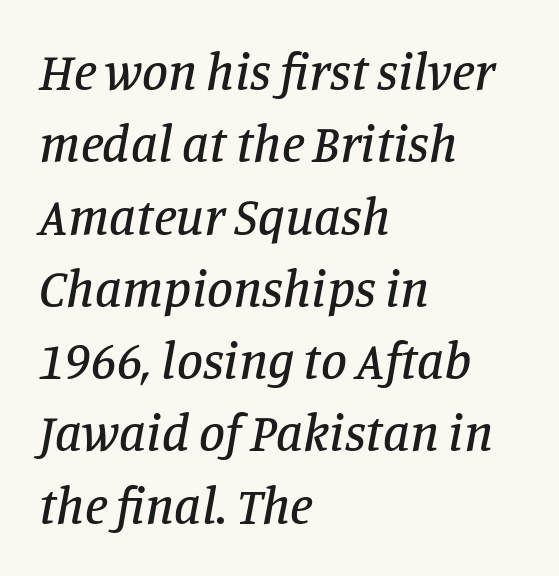
{"serif": "yes", "italic": "yes", "lean": "right", "slant_degrees": 11, "width": "normal", "stroke_contrast": "low", "x_height": "large", "monospaced": "no", "underline": "no", "align": "left", "line_spacing": "normal", "line_spacing_ratio": 1.39, "letter_spacing": "normal", "letter_spacing_em": 0.0, "glyph_px": 52}
